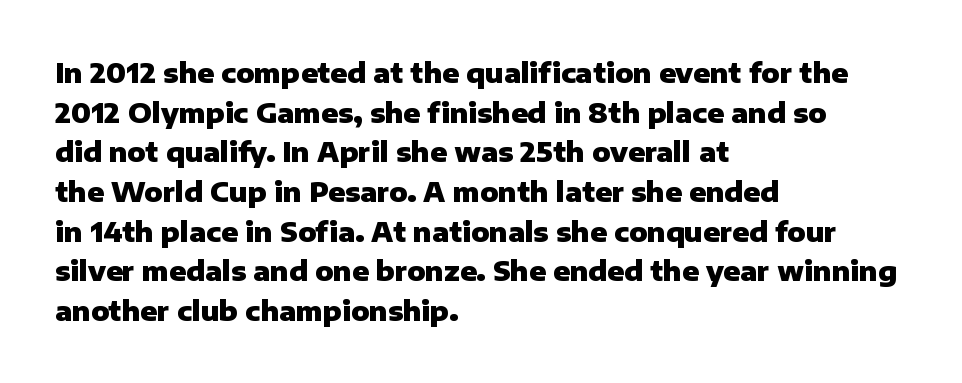
The glyphs are unaccompanied by any horizontal stroke below them. The characters look thick and weighty, a clear bold. Horizontally, the lines are justified to the leading edge only. Successive baselines arrive at the customary interval. Ordinary non-slanted type is in use.
